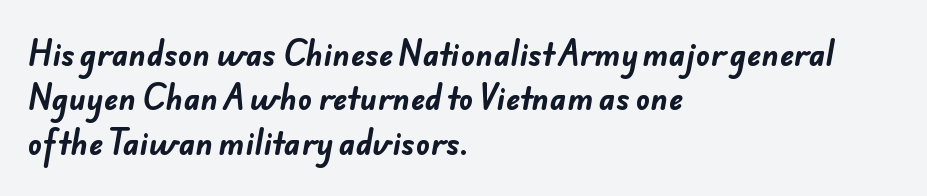
The image shows 30 px bold sans-serif type; set left-aligned, normal line spacing (1.48x), normal letter spacing, not underlined; low stroke contrast and a small x-height.
